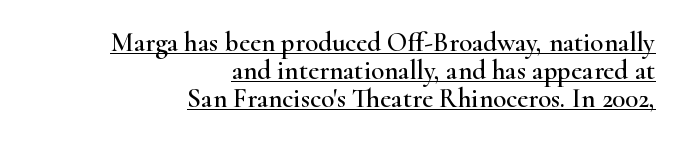
Vertical spacing — tight. These lines stack with their right ends in a neat column. The specimen includes a rule beneath the text block's lines. You can tell it's not italic because the verticals are truly vertical. Honestly, the letter spacing is just normal — you wouldn't notice it.
